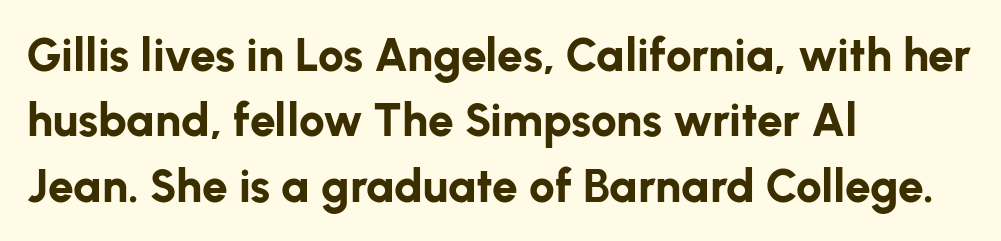
The image shows 46 px bold sans-serif type, upright; set left-aligned, normal line spacing (1.42x), normal letter spacing, not underlined; low stroke contrast and a medium x-height.
